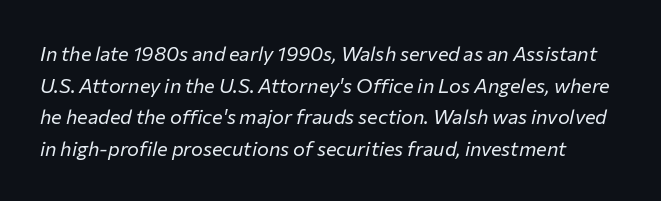
Summary of vertical rhythm: regular, with standard interline spacing. Weight: not bold — regular or lighter. Rule under the text: the space is simply empty. Style check: oblique.
